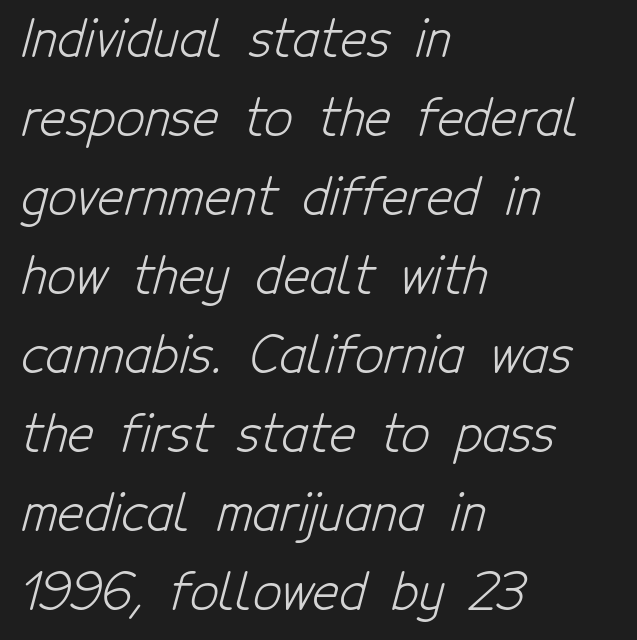
The characters are drawn with everyday or finer stroke widths. Teacher's note: observe the even left margin — that is flush-left alignment. Students, note that the glyphs here touch the page at normal intervals. A bare baseline throughout the passage. Letterform terminals end flat and unadorned throughout the passage. Proportional: the letters do not fall into vertical columns.
